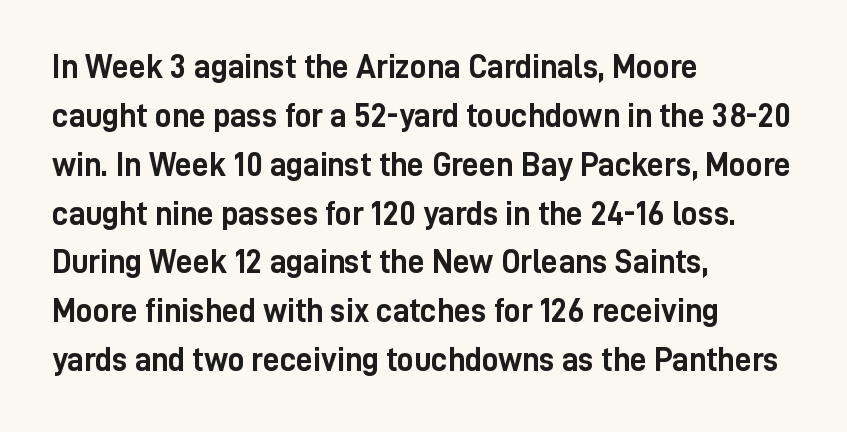
Any mark beneath the type? The region is blank. This sample is left-justified, so line endings fall wherever the words run out. The designer went with a sans here, leaving each stem footless. Vertically, the passage feels balanced, rows spaced as you'd expect. The letters advance in unequal steps, a hallmark of proportional type. Tracking value appears to be zero — textbook default spacing.
